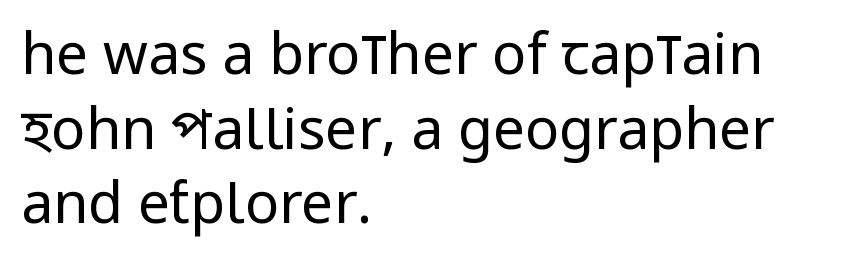
The image shows 57 px regular-weight, condensed sans-serif type, upright; set left-aligned, normal line spacing (1.31x), normal letter spacing, not underlined; low stroke contrast and a large x-height.
